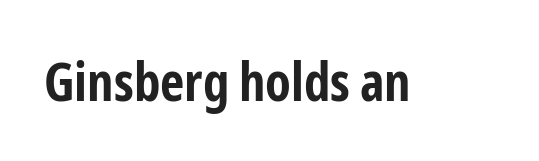
A sans-serif font was chosen for this passage. The face used here is proportionally spaced, like ordinary book or web type. The baseline area is clear. The sample has been set heavy, in full bold.
